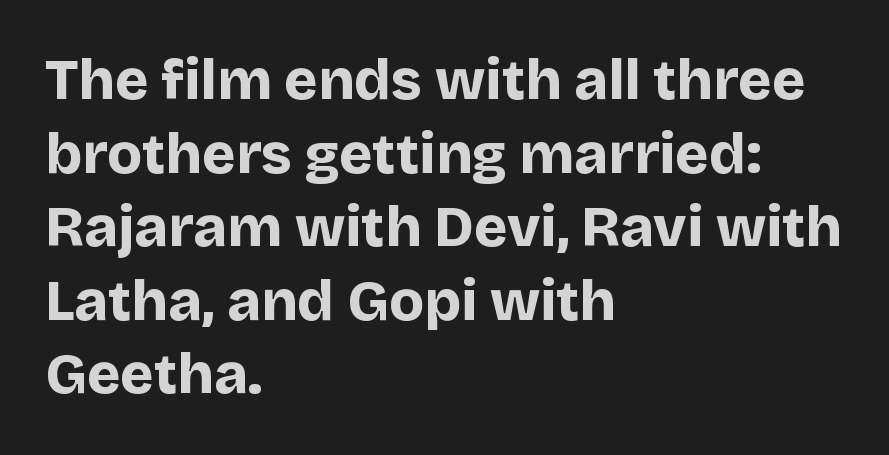
{"serif": "no", "italic": "no", "bold": "yes", "weight": "bold", "width": "normal", "stroke_contrast": "low", "x_height": "large", "monospaced": "no", "underline": "no", "align": "left", "line_spacing": "normal", "line_spacing_ratio": 1.29, "letter_spacing": "normal", "letter_spacing_em": 0.0, "glyph_px": 57}
